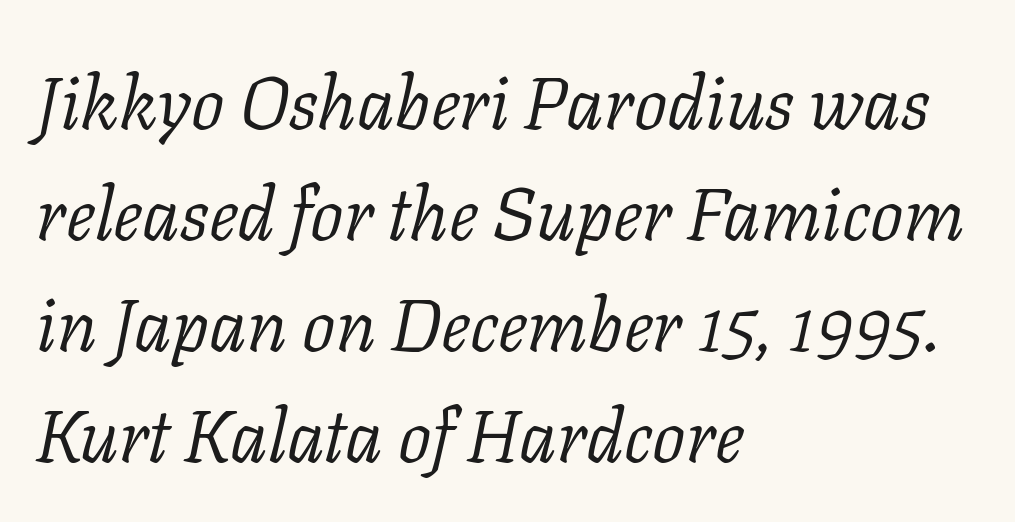
Q: Is the text bold? A: No.
Q: Is the text italic (slanted)? A: Yes, it leans right by about 11 degrees.
Q: Is the typeface a serif or a sans-serif typeface? A: Serif.
Q: Is the text underlined? A: No.
Q: How is the paragraph aligned? A: Left-aligned.
Q: Is the spacing between letters normal or unusually wide? A: Normal.
Q: Is the spacing between lines tight, normal or loose? A: Normal.
Q: Width (condensed, normal, or wide)? A: Normal.
Q: Stroke contrast? A: Low.
Q: x-height? A: Medium.
Q: Monospaced? A: No.
